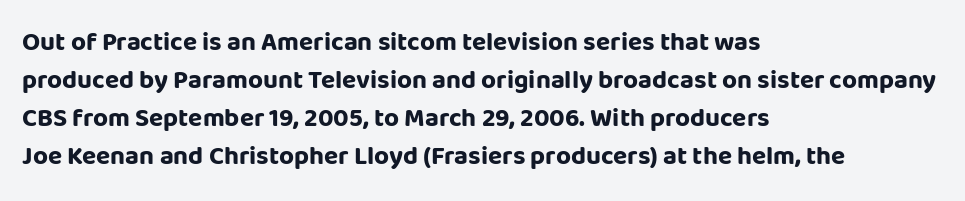
Q: Is the text bold? A: Yes.
Q: Is the text italic (slanted)? A: No, it is upright.
Q: Is the text underlined? A: No.
Q: How is the paragraph aligned? A: Left-aligned.
Q: Is the spacing between letters normal or unusually wide? A: Normal.
Q: Is the spacing between lines tight, normal or loose? A: Normal.
